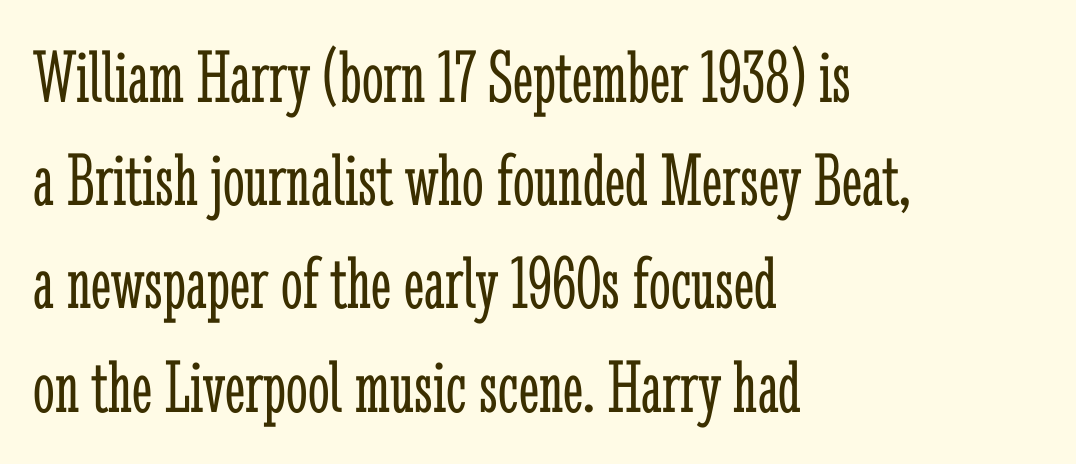
The image shows 77 px light, condensed serif type, upright; set left-aligned, normal line spacing (1.34x), normal letter spacing, not underlined; low stroke contrast and a medium x-height.
